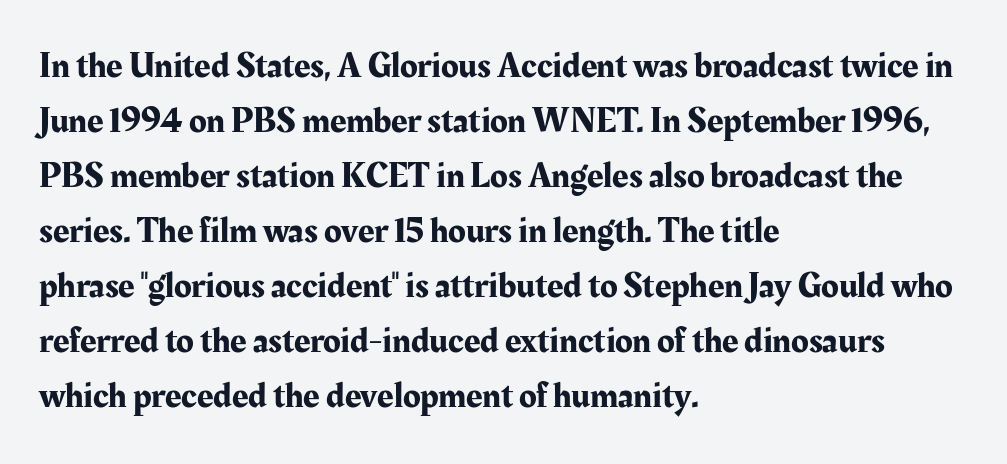
Q: Is the text italic (slanted)? A: No, it is upright.
Q: Is the typeface a serif or a sans-serif typeface? A: Serif.
Q: Is the text underlined? A: No.
Q: How is the paragraph aligned? A: Left-aligned.
Q: Is the spacing between letters normal or unusually wide? A: Normal.
Q: Is the spacing between lines tight, normal or loose? A: Normal.
Q: Width (condensed, normal, or wide)? A: Normal.
Q: Stroke contrast? A: Medium.
Q: x-height? A: Medium.
Q: Monospaced? A: No.
